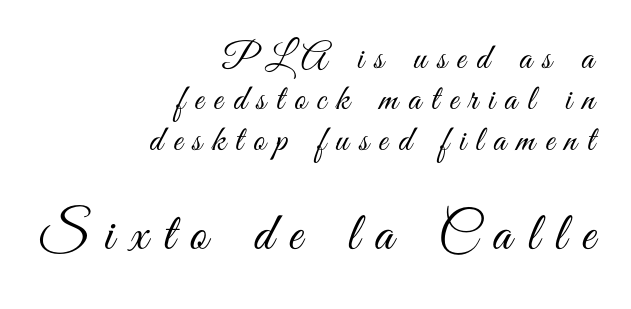
Q: Is the text bold? A: No.
Q: Is the text italic (slanted)? A: Yes.
Q: Is the typeface a serif or a sans-serif typeface? A: Sans-serif.
Q: Is the text underlined? A: No.
Q: How is the paragraph aligned? A: Right-aligned.
Q: Is the spacing between letters normal or unusually wide? A: Unusually wide.
Q: Is the spacing between lines tight, normal or loose? A: Tight.
Q: Which block of text is set in a larger size, the first (top) or the second (bottom)? A: The second (bottom) one.
Q: Width (condensed, normal, or wide)? A: Condensed.
Q: Stroke contrast? A: Medium.
Q: x-height? A: Small.
Q: Monospaced? A: No.
